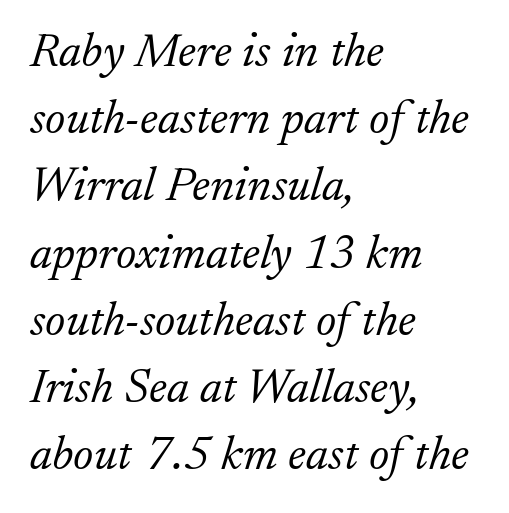
{"serif": "yes", "italic": "yes", "lean": "right", "slant_degrees": 17, "bold": "no", "weight": "light", "width": "normal", "stroke_contrast": "low", "x_height": "small", "monospaced": "no", "underline": "no", "align": "left", "line_spacing": "normal", "line_spacing_ratio": 1.4, "letter_spacing": "normal", "letter_spacing_em": 0.0, "glyph_px": 48}
